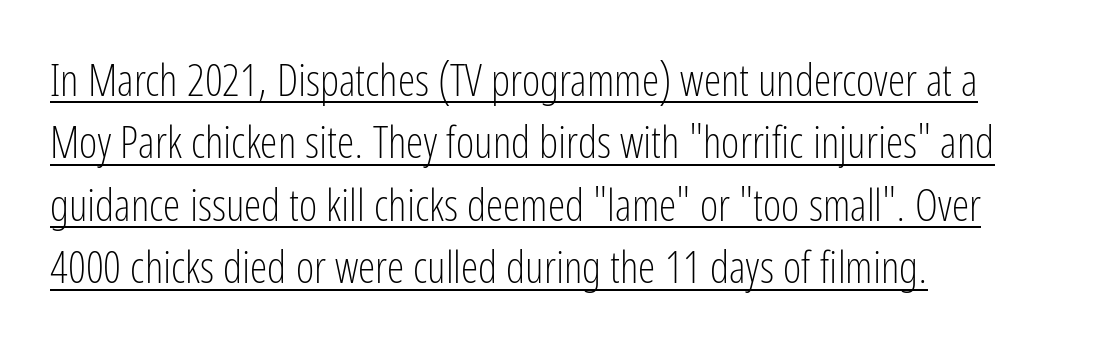
{"serif": "no", "italic": "no", "bold": "no", "weight": "light", "width": "condensed", "stroke_contrast": "low", "x_height": "medium", "monospaced": "no", "underline": "yes", "align": "left", "line_spacing": "normal", "line_spacing_ratio": 1.42, "letter_spacing": "normal", "letter_spacing_em": 0.0, "glyph_px": 44}
